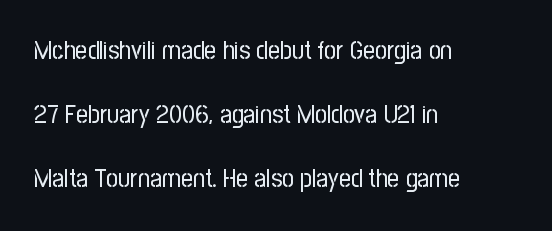
The paragraph has a hard left edge and a soft right edge. Default kerning and tracking; the words read as compact shapes. The leading is generous, giving the passage an open texture. The cut favours lightness, reaching ordinary text weight at its darkest. A clean baseline with only descenders dipping below it.
